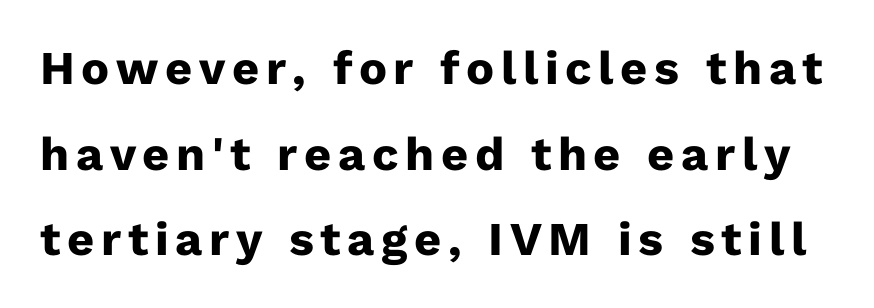
The image shows 47 px heavy sans-serif type, upright; set line spacing 1.82x, not underlined; low stroke contrast and a medium x-height.
